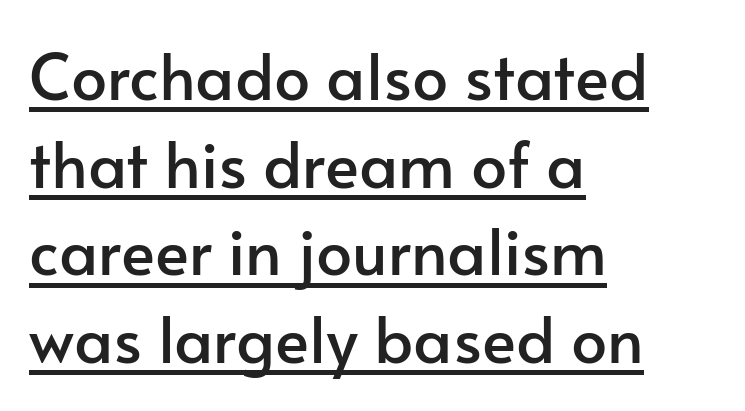
The image shows 64 px sans-serif type, upright; set left-aligned, normal line spacing (1.37x), normal letter spacing, underlined; low stroke contrast and a small x-height.
